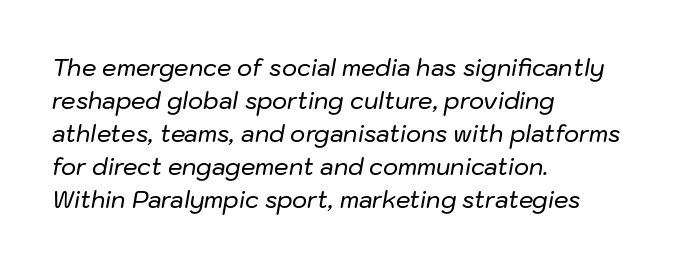
Q: Is the text italic (slanted)? A: Yes, it leans right by about 10 degrees.
Q: Is the text underlined? A: No.
Q: How is the paragraph aligned? A: Left-aligned.
Q: Is the spacing between letters normal or unusually wide? A: Normal.
Q: Is the spacing between lines tight, normal or loose? A: Normal.
